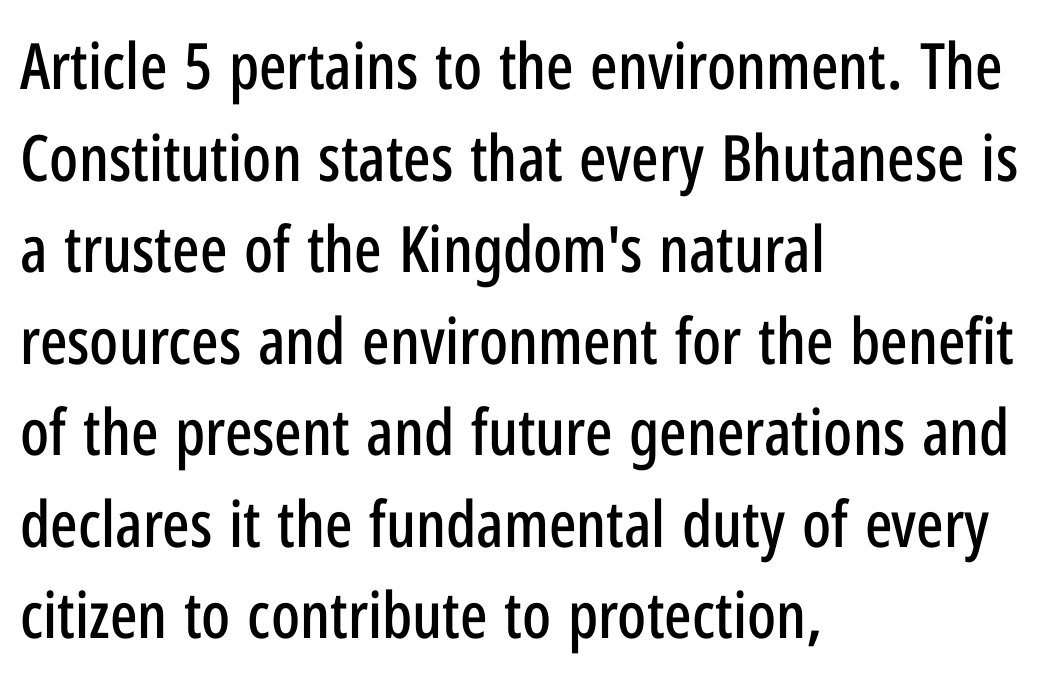
{"serif": "no", "italic": "no", "width": "condensed", "stroke_contrast": "low", "x_height": "medium", "monospaced": "no", "underline": "no", "align": "left", "line_spacing": "normal", "line_spacing_ratio": 1.43, "letter_spacing": "normal", "letter_spacing_em": 0.0, "glyph_px": 64}
